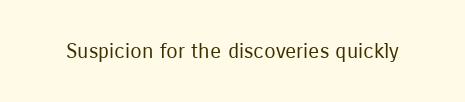
The image shows 21 px text type, upright; set normal letter spacing, not underlined.
